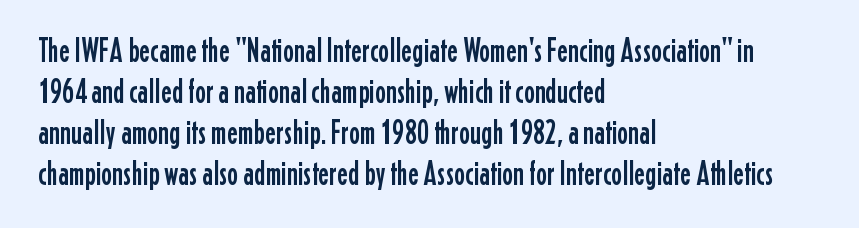
Q: Is the text italic (slanted)? A: No, it is upright.
Q: Is the typeface a serif or a sans-serif typeface? A: Sans-serif.
Q: Is the text underlined? A: No.
Q: How is the paragraph aligned? A: Left-aligned.
Q: Is the spacing between letters normal or unusually wide? A: Normal.
Q: Width (condensed, normal, or wide)? A: Condensed.
Q: Stroke contrast? A: Low.
Q: x-height? A: Medium.
Q: Monospaced? A: No.
